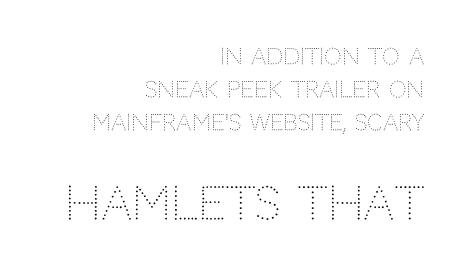
Glyph-to-glyph distance matches everyday printed text. Block two is the big one; block one sits smaller above it. Has an underline been added? It has not. The typeface chosen for these lines omits serifs. Quick note: not italic, upright.
